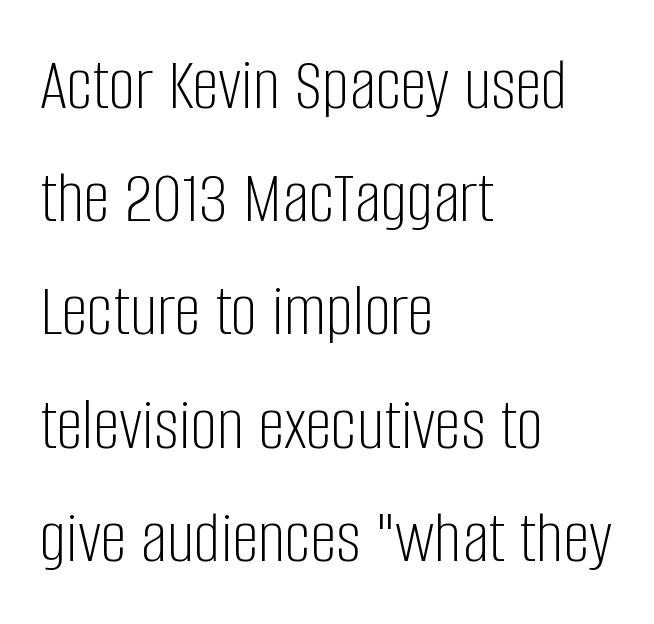
{"serif": "no", "italic": "no", "bold": "no", "weight": "light", "width": "condensed", "stroke_contrast": "low", "x_height": "large", "monospaced": "no", "underline": "no", "align": "left", "line_spacing": "normal", "line_spacing_ratio": 1.51, "letter_spacing": "normal", "letter_spacing_em": 0.0, "glyph_px": 75}
